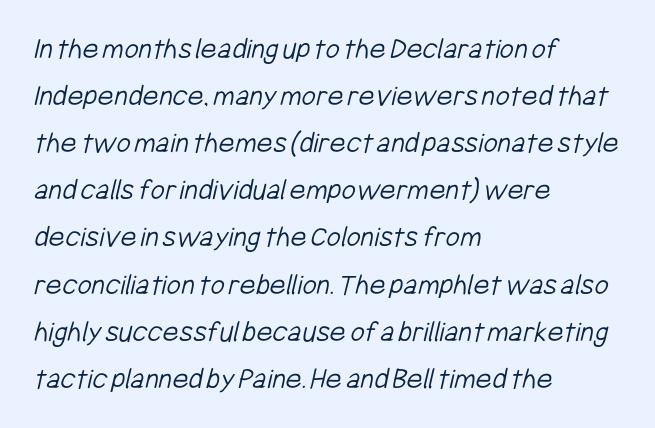
Q: Is the text bold? A: No.
Q: Is the typeface a serif or a sans-serif typeface? A: Sans-serif.
Q: Is the text underlined? A: No.
Q: How is the paragraph aligned? A: Left-aligned.
Q: Is the spacing between letters normal or unusually wide? A: Normal.
Q: Is the spacing between lines tight, normal or loose? A: Normal.
Q: Width (condensed, normal, or wide)? A: Condensed.
Q: Stroke contrast? A: Low.
Q: x-height? A: Medium.
Q: Monospaced? A: No.
